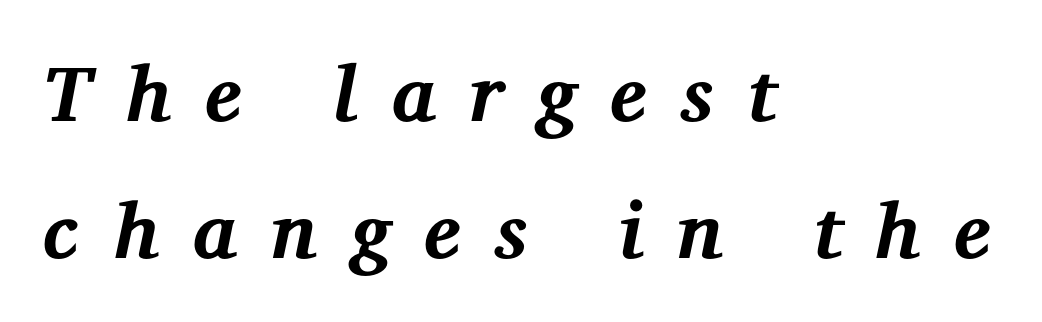
{"serif": "yes", "italic": "yes", "lean": "right", "slant_degrees": 12, "bold": "yes", "weight": "bold", "width": "normal", "stroke_contrast": "medium", "x_height": "medium", "monospaced": "no", "underline": "no", "align": "left", "line_spacing_ratio": 1.74, "letter_spacing": "wide", "letter_spacing_em": 0.43, "glyph_px": 79}
